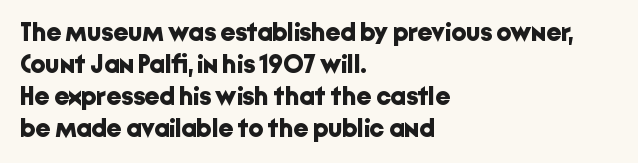
Q: Is the text bold? A: Yes.
Q: Is the text italic (slanted)? A: No, it is upright.
Q: Is the text underlined? A: No.
Q: How is the paragraph aligned? A: Left-aligned.
Q: Is the spacing between letters normal or unusually wide? A: Normal.
